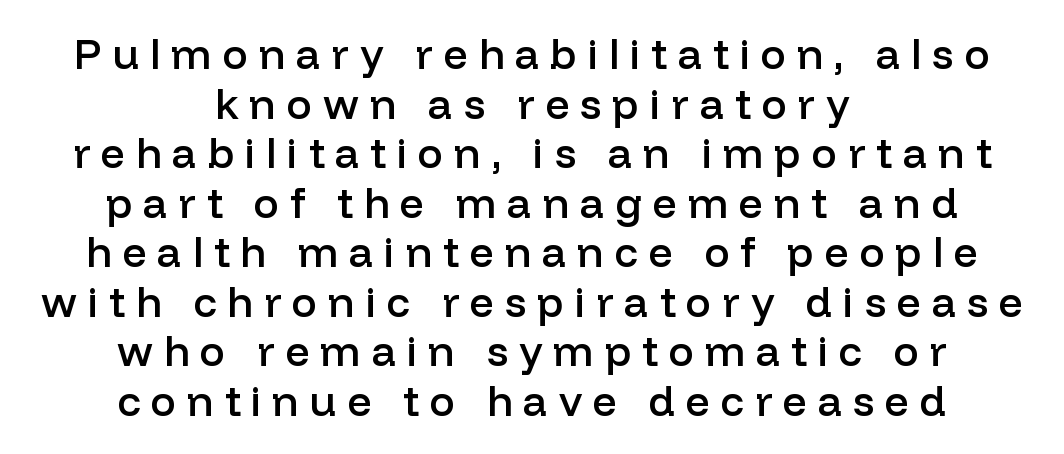
Q: Is the text bold? A: Semi-bold.
Q: Is the text italic (slanted)? A: No, it is upright.
Q: Is the typeface a serif or a sans-serif typeface? A: Sans-serif.
Q: Is the text underlined? A: No.
Q: How is the paragraph aligned? A: Centered.
Q: Is the spacing between letters normal or unusually wide? A: Unusually wide.
Q: Width (condensed, normal, or wide)? A: Normal.
Q: Stroke contrast? A: Low.
Q: x-height? A: Medium.
Q: Monospaced? A: No.
